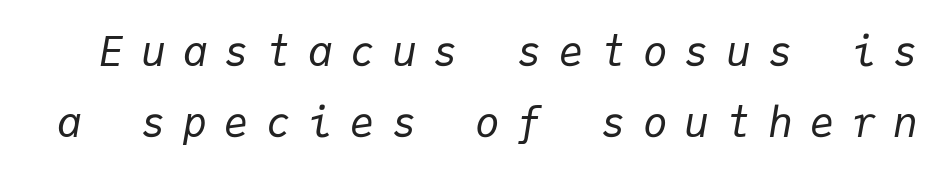
The glyphs look as if they've been sheared to an angle. The letters look calm and open, with moderate or lighter stems. The gaps between neighbouring characters are conspicuously large. The face used here is monospaced, like something from a code editor. Descender tails drop into unmarked territory.
